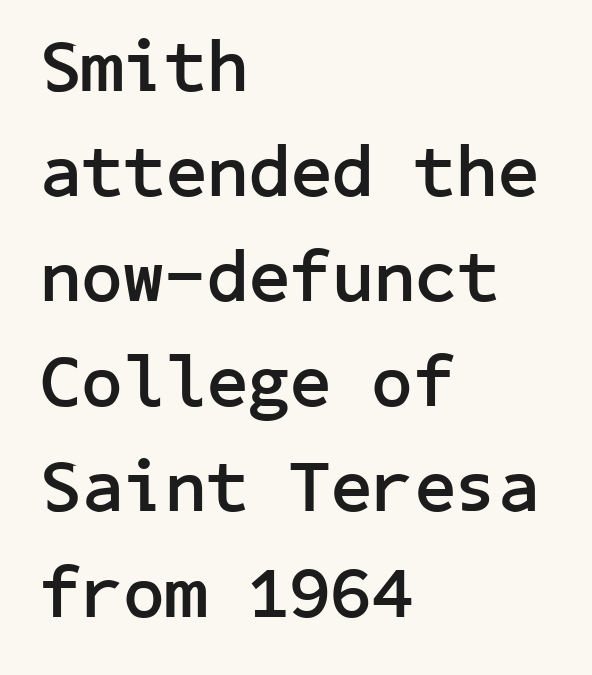
Beneath every word, the page is bare. Is the type bold? Yes — the strokes are clearly thick and heavy. Is there much room between lines? A standard amount, neither cramped nor airy. You could call the tracking neutral — neither tight nor loose.
